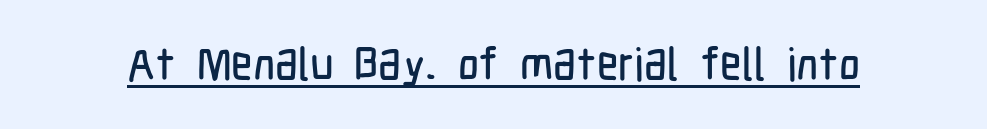
The image shows 46 px condensed sans-serif type, upright; set normal letter spacing, underlined; low stroke contrast and a medium x-height.
